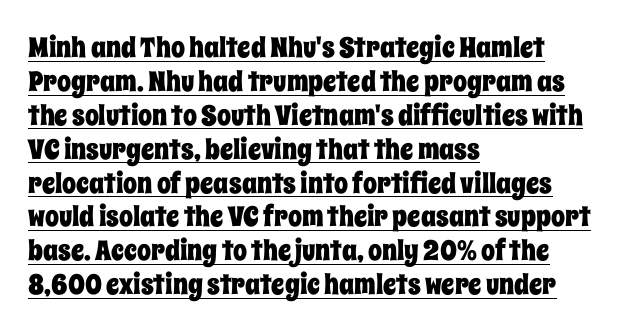
Q: Is the text italic (slanted)? A: No, it is upright.
Q: Is the text underlined? A: Yes.
Q: How is the paragraph aligned? A: Left-aligned.
Q: Is the spacing between letters normal or unusually wide? A: Normal.
Q: Width (condensed, normal, or wide)? A: Condensed.
Q: Stroke contrast? A: Low.
Q: x-height? A: Large.
Q: Monospaced? A: No.
